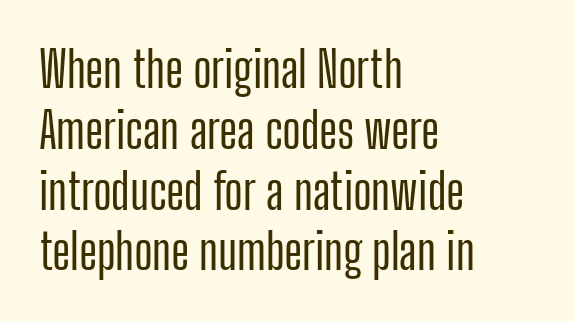
Layout note: lines flush left. The typography opts for an upright posture over an oblique one. Default kerning and tracking; the words read as compact shapes. These lines are composed in type without serifs.
